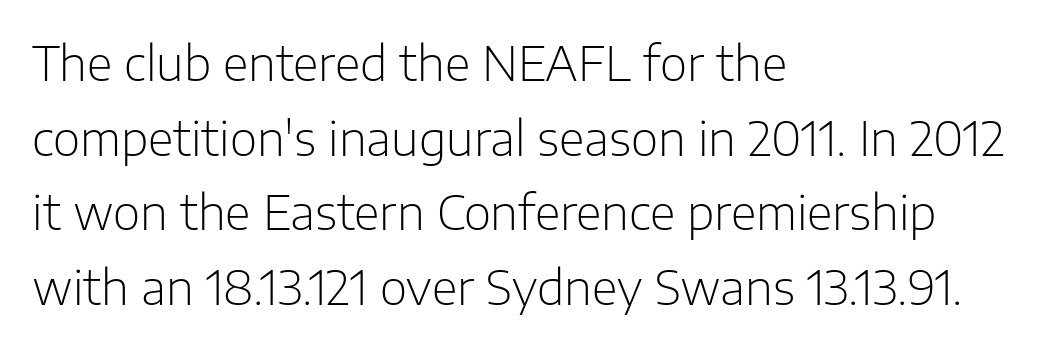
The image shows 47 px light sans-serif type, upright; set left-aligned, normal line spacing (1.59x), normal letter spacing, not underlined; low stroke contrast and a medium x-height.
